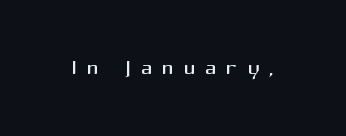
The space beneath each line is pristine and unruled. Loose tracking; the words dissolve into strings of separated letters. Ordinary non-slanted type is in use. A quiet, ordinary-to-light weight characterises the typeface.
